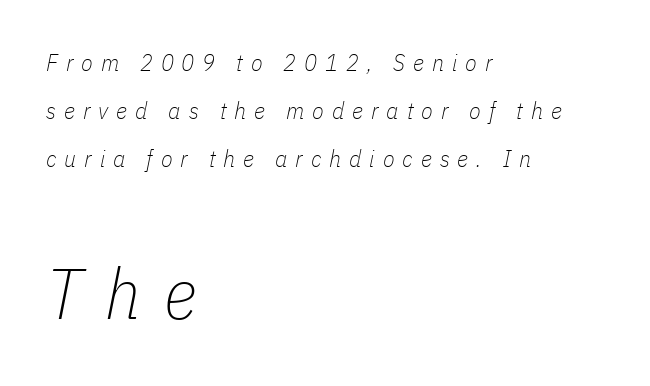
The passage shown is not underscored anywhere. The letterforms sit at book weight or below. Note the varied advance widths — an 'i' is clearly narrower than an 'm'. Short note: letters widely spaced. In terms of leading, this rendering errs on the spacious side.
